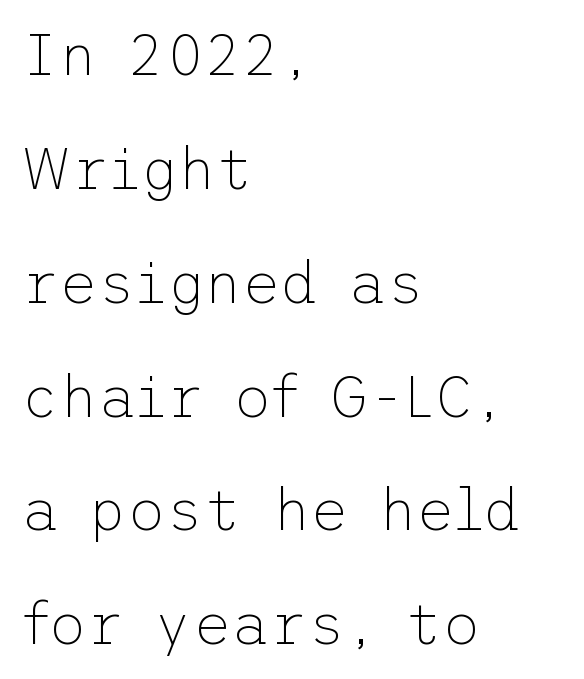
The image shows 59 px thin sans-serif type, upright; set left-aligned, loose line spacing (1.93x), normal letter spacing, not underlined; low stroke contrast and a medium x-height.
